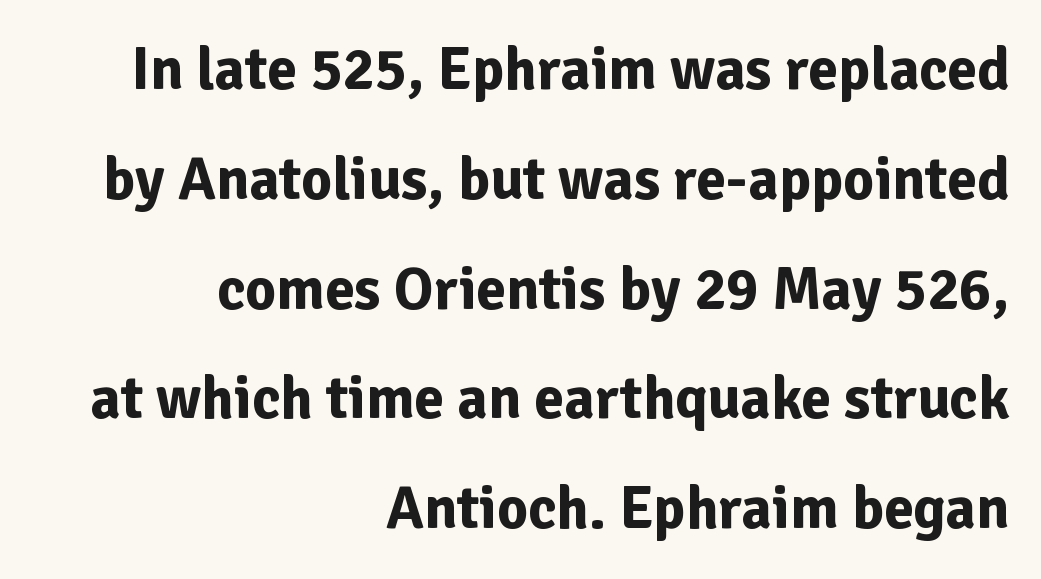
Q: Is the text bold? A: Yes.
Q: Is the text italic (slanted)? A: No, it is upright.
Q: Is the typeface a serif or a sans-serif typeface? A: Sans-serif.
Q: Is the text underlined? A: No.
Q: How is the paragraph aligned? A: Right-aligned.
Q: Is the spacing between letters normal or unusually wide? A: Normal.
Q: Width (condensed, normal, or wide)? A: Normal.
Q: Stroke contrast? A: Low.
Q: x-height? A: Medium.
Q: Monospaced? A: No.
